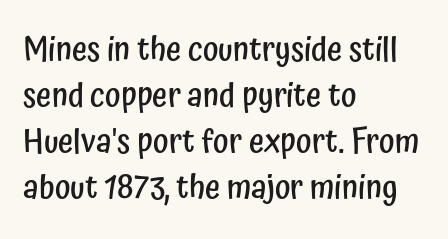
{"serif": "no", "italic": "no", "bold": "semi", "weight": "semibold", "width": "condensed", "stroke_contrast": "low", "x_height": "medium", "monospaced": "no", "underline": "no", "align": "left", "line_spacing": "normal", "line_spacing_ratio": 1.39, "letter_spacing": "normal", "letter_spacing_em": 0.0, "glyph_px": 33}
